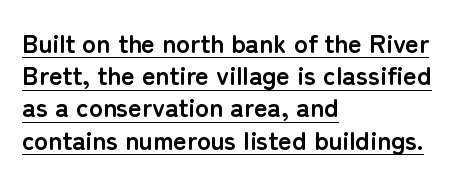
Q: Is the text bold? A: Yes.
Q: Is the text italic (slanted)? A: No, it is upright.
Q: Is the text underlined? A: Yes.
Q: How is the paragraph aligned? A: Left-aligned.
Q: Is the spacing between letters normal or unusually wide? A: Normal.
